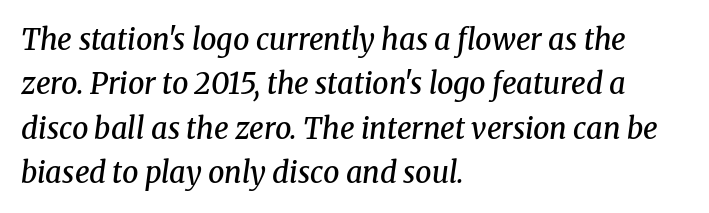
{"serif": "yes", "italic": "yes", "lean": "right", "slant_degrees": 8, "bold": "semi", "weight": "semibold", "width": "normal", "stroke_contrast": "medium", "x_height": "medium", "monospaced": "no", "underline": "no", "align": "left", "line_spacing": "normal", "line_spacing_ratio": 1.53, "letter_spacing": "normal", "letter_spacing_em": 0.0, "glyph_px": 29}
